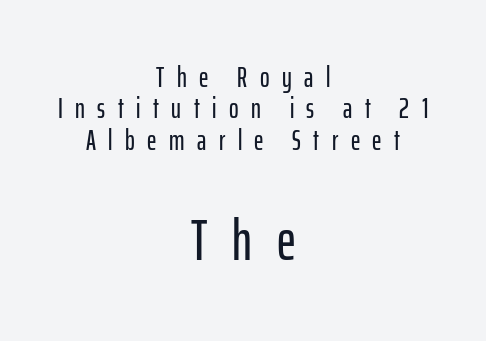
{"serif": "no", "italic": "no", "width": "condensed", "stroke_contrast": "low", "x_height": "medium", "monospaced": "no", "underline": "no", "align": "center", "line_spacing": "tight", "line_spacing_ratio": 1.08, "letter_spacing": "wide", "letter_spacing_em": 0.43, "larger_block": "second", "size_ratio": 2.0, "glyph_px": 58}
